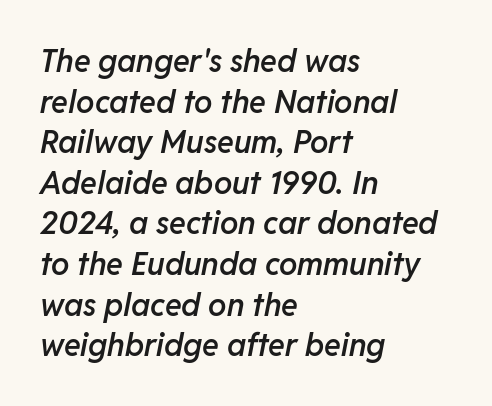
Q: Is the text bold? A: Semi-bold.
Q: Is the text italic (slanted)? A: Yes, it leans right by about 11 degrees.
Q: Is the text underlined? A: No.
Q: How is the paragraph aligned? A: Left-aligned.
Q: Is the spacing between letters normal or unusually wide? A: Normal.
Q: Is the spacing between lines tight, normal or loose? A: Normal.
Q: Width (condensed, normal, or wide)? A: Normal.
Q: Stroke contrast? A: Low.
Q: x-height? A: Medium.
Q: Monospaced? A: No.
